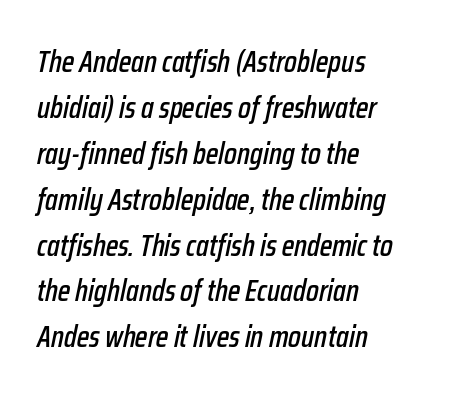
Q: Is the text italic (slanted)? A: Yes, it leans right by about 12 degrees.
Q: Is the text underlined? A: No.
Q: How is the paragraph aligned? A: Left-aligned.
Q: Is the spacing between letters normal or unusually wide? A: Normal.
Q: Is the spacing between lines tight, normal or loose? A: Normal.
Q: Width (condensed, normal, or wide)? A: Condensed.
Q: Stroke contrast? A: Low.
Q: x-height? A: Medium.
Q: Monospaced? A: No.
